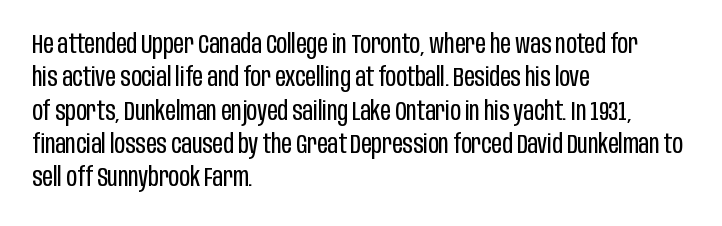
Q: Is the text bold? A: No.
Q: Is the text italic (slanted)? A: No, it is upright.
Q: Is the text underlined? A: No.
Q: How is the paragraph aligned? A: Left-aligned.
Q: Is the spacing between letters normal or unusually wide? A: Normal.
Q: Is the spacing between lines tight, normal or loose? A: Normal.
